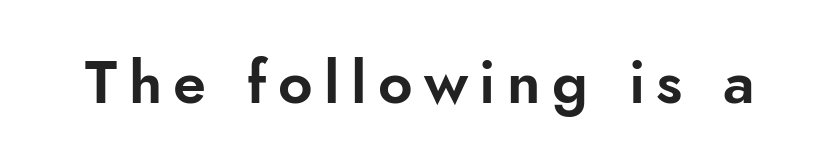
The rendering uses natural spacing where letterforms have individual widths. The letters stand straight up with perfectly vertical stems. The letters carry no serifs — their stems end cleanly without finishing strokes. Has an underline been added? It has not.
